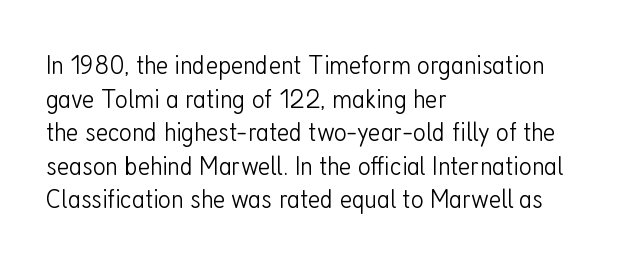
Horizontally, the lines are justified to the leading edge only. Stroke thickness stays within the range of a standard reading face or lighter. Varying glyph widths throughout — classic text-font behaviour. Stroke terminals: plain, sans-serif.
